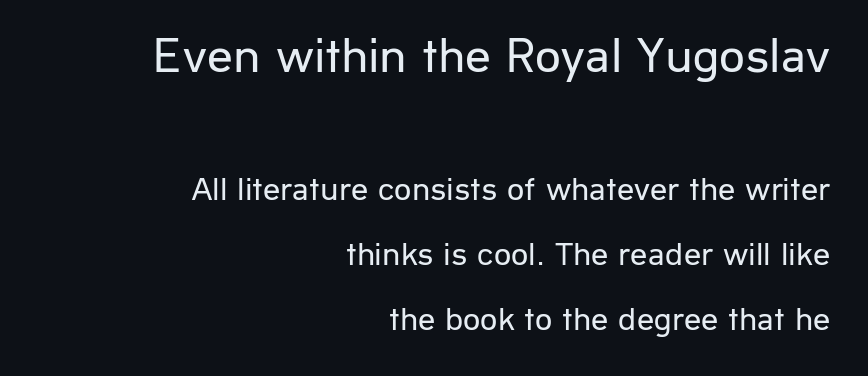
The image shows 51 px regular-weight sans-serif type, upright; set right-aligned, loose line spacing (1.92x), normal letter spacing, not underlined; the first (top) block is 1.5x larger; low stroke contrast and a medium x-height.
